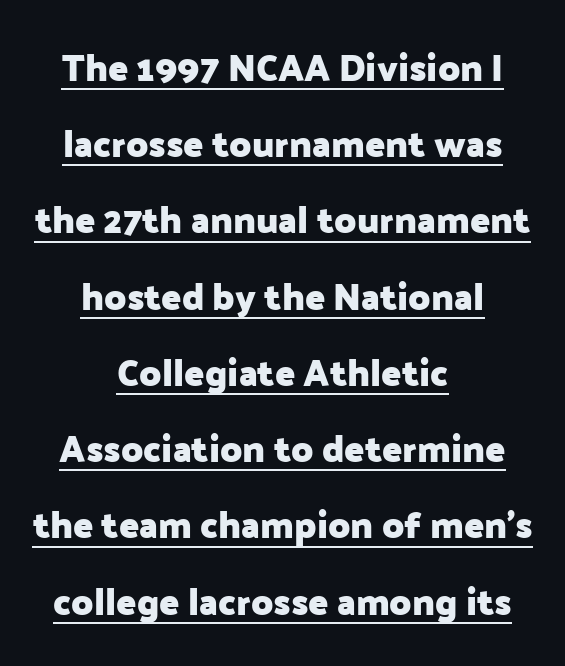
The typography opts for an upright posture over an oblique one. The vertical gap from one line to the next is large. The string is rendered with underlining switched on. Classification — sans serif. The face used here is proportionally spaced, like ordinary book or web type. Heavy, bold letterforms.
